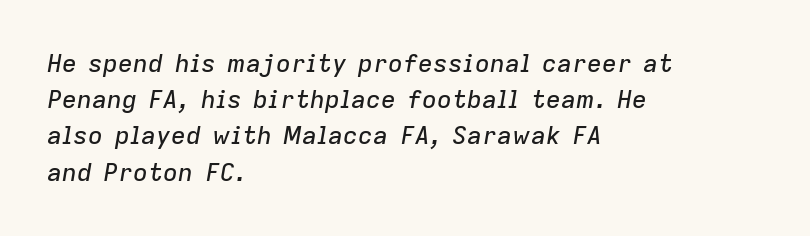
{"italic": "yes", "lean": "right", "slant_degrees": 9, "underline": "no", "align": "left", "line_spacing": "normal", "line_spacing_ratio": 1.45, "letter_spacing": "normal", "letter_spacing_em": 0.0, "glyph_px": 25}
